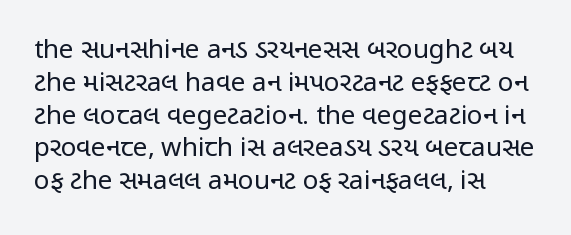
Q: Is the text bold? A: No.
Q: Is the text italic (slanted)? A: No, it is upright.
Q: Is the text underlined? A: No.
Q: How is the paragraph aligned? A: Left-aligned.
Q: Is the spacing between letters normal or unusually wide? A: Normal.
Q: Is the spacing between lines tight, normal or loose? A: Normal.
